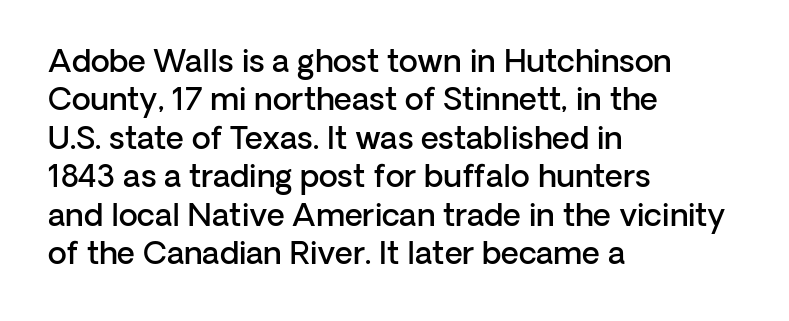
Q: Is the text bold? A: Semi-bold.
Q: Is the text italic (slanted)? A: No, it is upright.
Q: Is the typeface a serif or a sans-serif typeface? A: Sans-serif.
Q: Is the text underlined? A: No.
Q: How is the paragraph aligned? A: Left-aligned.
Q: Is the spacing between letters normal or unusually wide? A: Normal.
Q: Width (condensed, normal, or wide)? A: Normal.
Q: Stroke contrast? A: Low.
Q: x-height? A: Medium.
Q: Monospaced? A: No.
